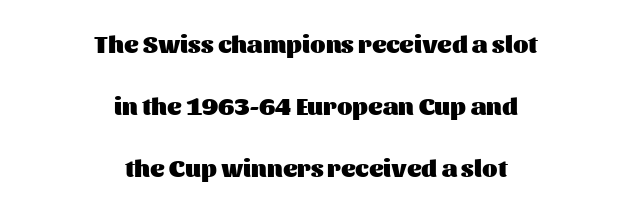
Q: Is the text bold? A: Yes.
Q: Is the text italic (slanted)? A: No, it is upright.
Q: Is the text underlined? A: No.
Q: How is the paragraph aligned? A: Centered.
Q: Is the spacing between letters normal or unusually wide? A: Normal.
Q: Is the spacing between lines tight, normal or loose? A: Loose.
